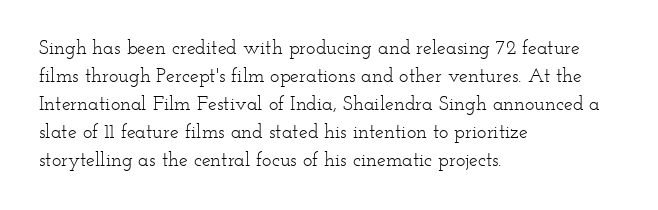
The image shows 20 px text type, upright; set left-aligned, normal line spacing (1.4x), normal letter spacing, not underlined.
